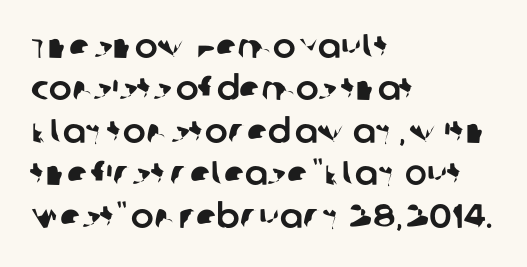
The image shows 34 px sans-serif type; set left-aligned, normal line spacing (1.25x), normal letter spacing, not underlined; low stroke contrast and a large x-height.
